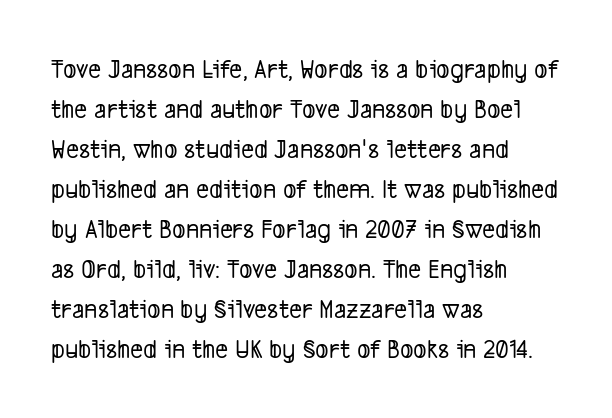
The image shows 28 px condensed sans-serif type; set left-aligned, normal line spacing (1.43x), normal letter spacing, not underlined; low stroke contrast and a medium x-height.
